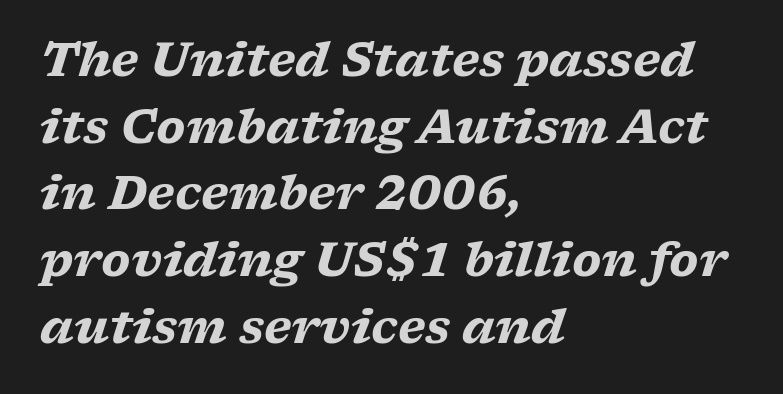
{"serif": "yes", "italic": "yes", "lean": "right", "slant_degrees": 17, "bold": "yes", "weight": "heavy", "width": "wide", "stroke_contrast": "low", "x_height": "medium", "monospaced": "no", "underline": "no", "align": "left", "line_spacing": "normal", "line_spacing_ratio": 1.45, "letter_spacing": "normal", "letter_spacing_em": 0.0, "glyph_px": 46}
